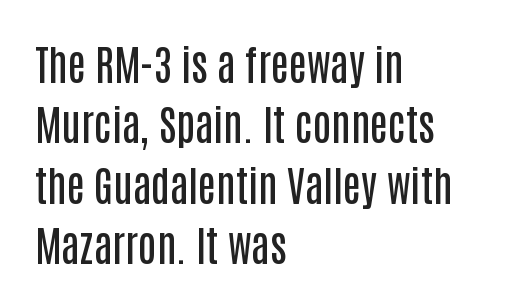
The image shows 41 px semibold, condensed sans-serif type, upright; set left-aligned, normal line spacing (1.47x), normal letter spacing, not underlined; low stroke contrast and a large x-height.
